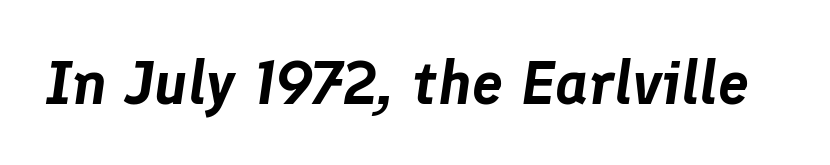
Q: Is the text italic (slanted)? A: Yes, it leans right by about 8 degrees.
Q: Is the text underlined? A: No.
Q: Is the spacing between letters normal or unusually wide? A: Normal.
Q: Width (condensed, normal, or wide)? A: Normal.
Q: Stroke contrast? A: Low.
Q: x-height? A: Medium.
Q: Monospaced? A: No.
